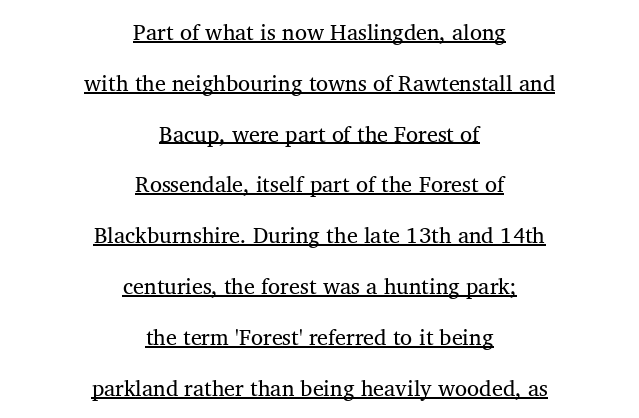
Notice how the passage keeps no hard edge, just a central spine. The rendering keeps characters at their native spacing. Letters have the restrained weight of plain body copy at most. Leading: increased. Is there any slant? The stems are plumb. The glyphs are accompanied by a horizontal stroke just below them.
